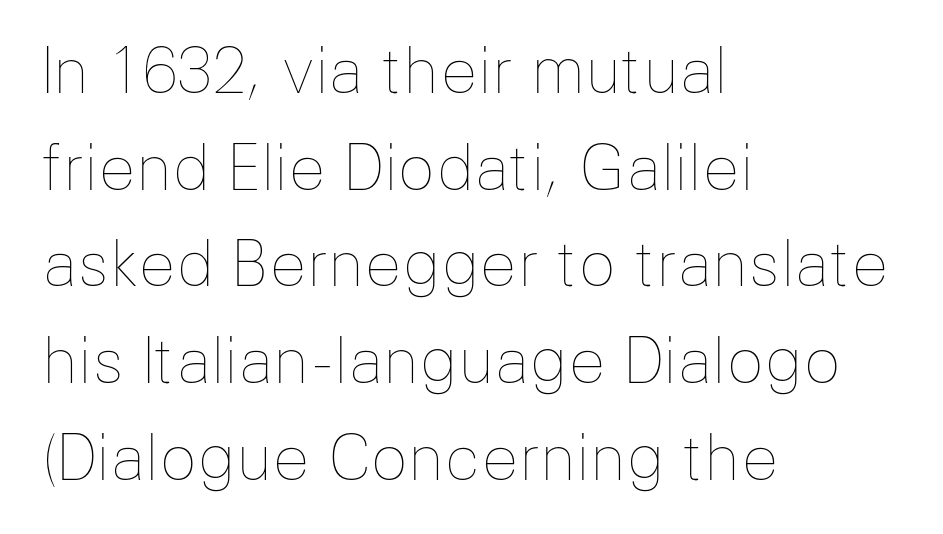
The image shows 62 px thin type, upright; set left-aligned, normal line spacing (1.56x), normal letter spacing, not underlined; low stroke contrast and a medium x-height.
